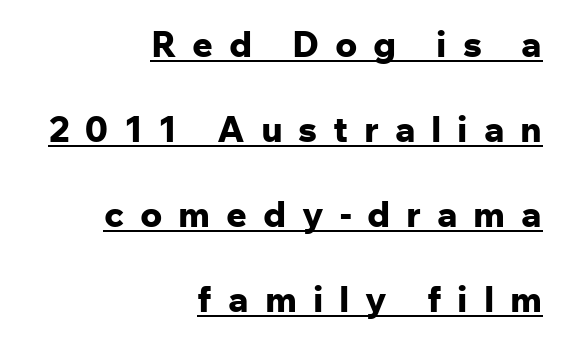
The image shows 36 px bold sans-serif type, upright; set right-aligned, loose line spacing (2.36x), unusually wide letter spacing (+0.44 em), underlined; low stroke contrast and a medium x-height.
